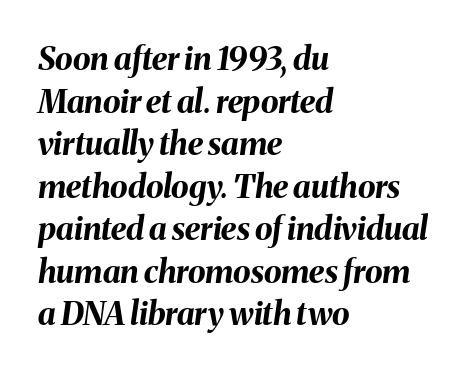
Q: Is the text bold? A: Yes.
Q: Is the text italic (slanted)? A: Yes, it leans right by about 8 degrees.
Q: Is the text underlined? A: No.
Q: How is the paragraph aligned? A: Left-aligned.
Q: Is the spacing between letters normal or unusually wide? A: Normal.
Q: Is the spacing between lines tight, normal or loose? A: Normal.
Q: Width (condensed, normal, or wide)? A: Normal.
Q: Stroke contrast? A: Medium.
Q: x-height? A: Medium.
Q: Monospaced? A: No.
